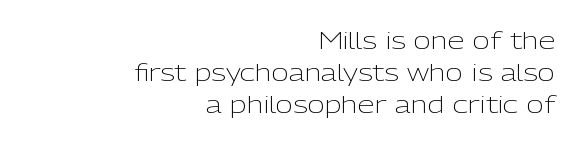
Q: Is the text bold? A: No.
Q: Is the text italic (slanted)? A: No, it is upright.
Q: Is the text underlined? A: No.
Q: How is the paragraph aligned? A: Right-aligned.
Q: Is the spacing between letters normal or unusually wide? A: Normal.
Q: Is the spacing between lines tight, normal or loose? A: Normal.
